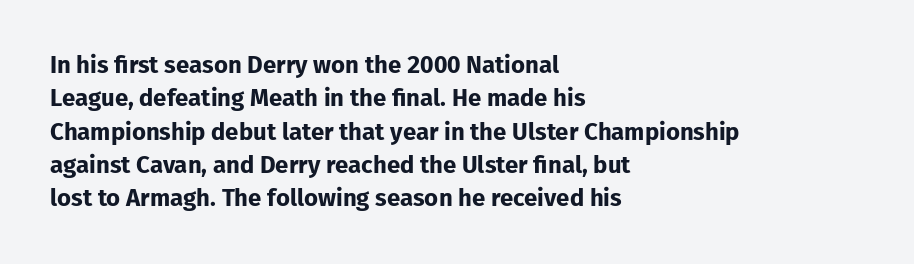
{"italic": "no", "bold": "yes", "underline": "no", "align": "left", "line_spacing": "normal", "line_spacing_ratio": 1.39, "letter_spacing": "normal", "letter_spacing_em": 0.0, "glyph_px": 24}
